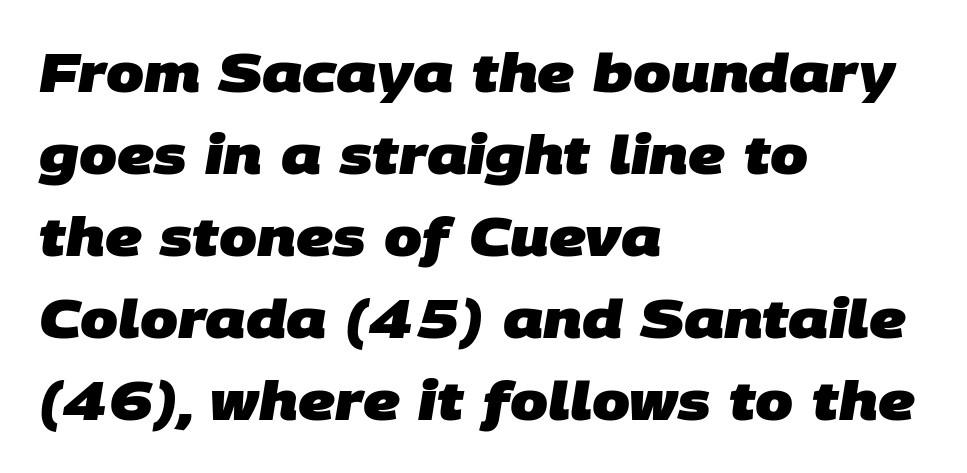
{"serif": "no", "bold": "yes", "weight": "heavy", "width": "normal", "stroke_contrast": "low", "x_height": "large", "monospaced": "no", "underline": "no", "align": "left", "line_spacing": "normal", "line_spacing_ratio": 1.52, "letter_spacing": "normal", "letter_spacing_em": 0.0, "glyph_px": 54}
